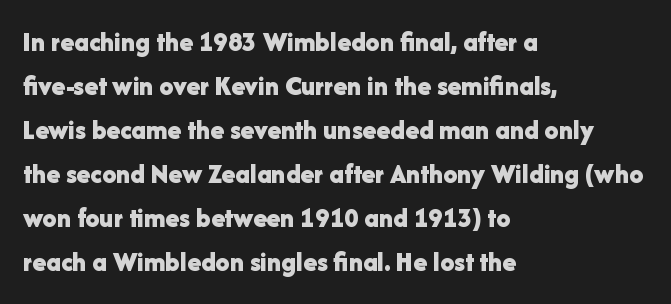
The image shows 28 px bold sans-serif type, upright; set left-aligned, normal line spacing (1.57x), normal letter spacing, not underlined; low stroke contrast and a medium x-height.
